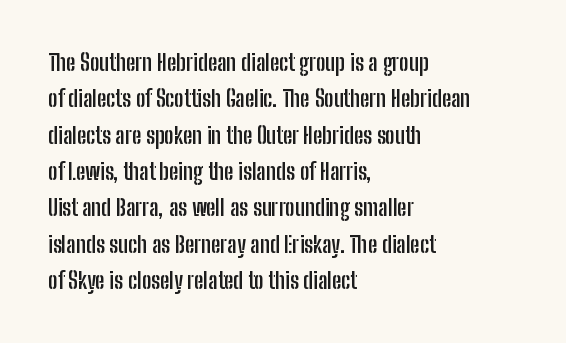
The text block is weighted toward the left margin, trailing off unevenly rightward. These lines carry a lot of weight — the face is fully bold. The letters stand upright; this is a roman face. Each row of text sits above clean, open space. This rendering leaves character spacing at its baseline value.
